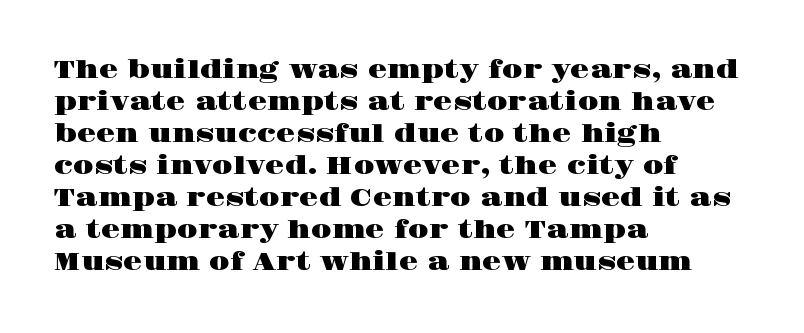
Q: Is the text italic (slanted)? A: No, it is upright.
Q: Is the text underlined? A: No.
Q: How is the paragraph aligned? A: Left-aligned.
Q: Is the spacing between letters normal or unusually wide? A: Normal.
Q: Is the spacing between lines tight, normal or loose? A: Normal.
